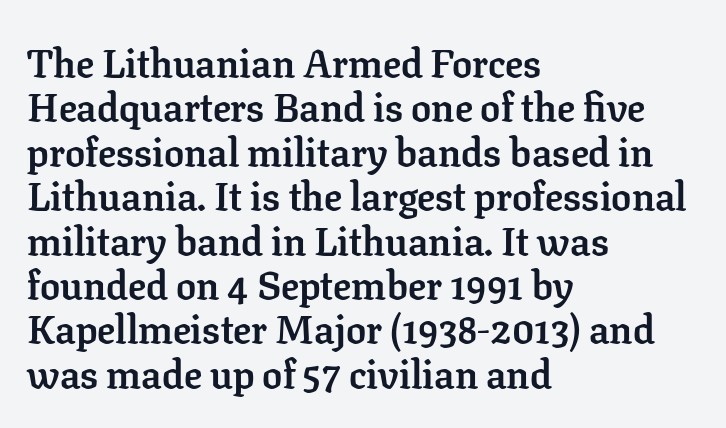
{"serif": "yes", "italic": "no", "bold": "yes", "weight": "semibold", "width": "normal", "stroke_contrast": "low", "x_height": "medium", "monospaced": "no", "underline": "no", "align": "left", "line_spacing": "tight", "line_spacing_ratio": 1.11, "letter_spacing": "normal", "letter_spacing_em": 0.0, "glyph_px": 40}
